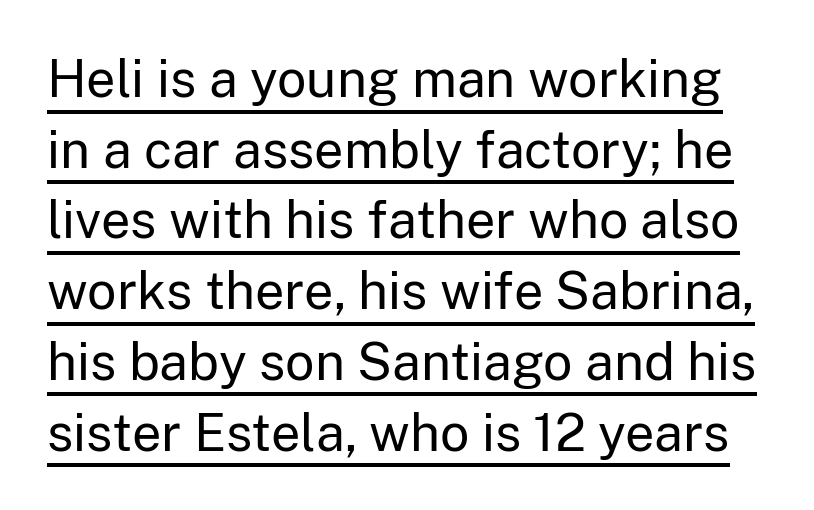
Q: Is the text bold? A: No.
Q: Is the text italic (slanted)? A: No, it is upright.
Q: Is the typeface a serif or a sans-serif typeface? A: Sans-serif.
Q: Is the text underlined? A: Yes.
Q: Is the spacing between letters normal or unusually wide? A: Normal.
Q: Is the spacing between lines tight, normal or loose? A: Normal.
Q: Width (condensed, normal, or wide)? A: Normal.
Q: Stroke contrast? A: Low.
Q: x-height? A: Medium.
Q: Monospaced? A: No.
